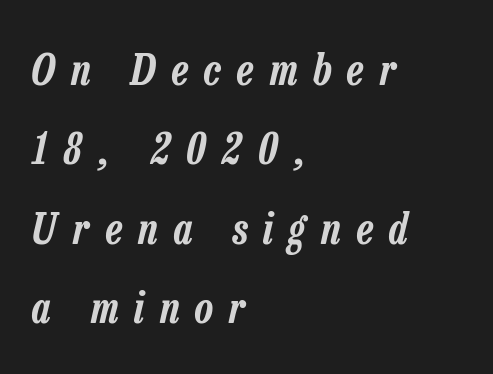
Q: Is the text italic (slanted)? A: Yes, it leans right by about 13 degrees.
Q: Is the text underlined? A: No.
Q: How is the paragraph aligned? A: Left-aligned.
Q: Is the spacing between letters normal or unusually wide? A: Unusually wide.
Q: Width (condensed, normal, or wide)? A: Condensed.
Q: Stroke contrast? A: Low.
Q: x-height? A: Medium.
Q: Monospaced? A: No.
